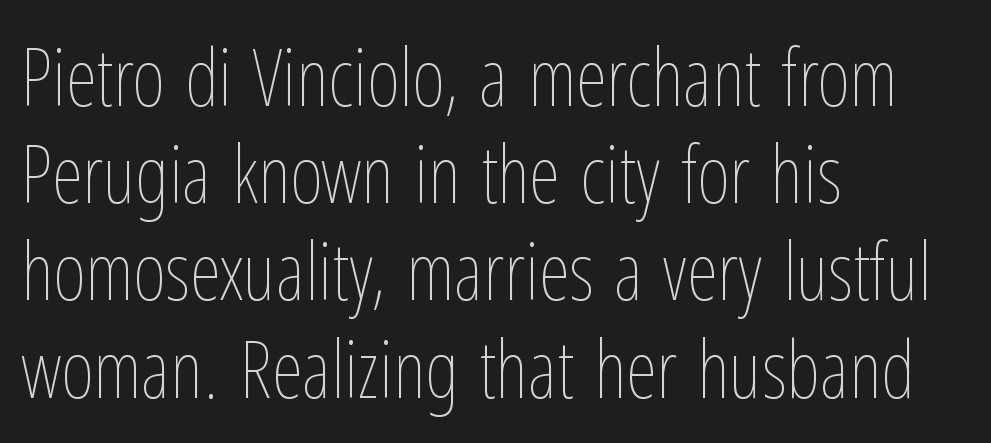
The image shows 79 px thin, condensed type, upright; set left-aligned, line spacing 1.23x, normal letter spacing, not underlined; low stroke contrast and a medium x-height.
